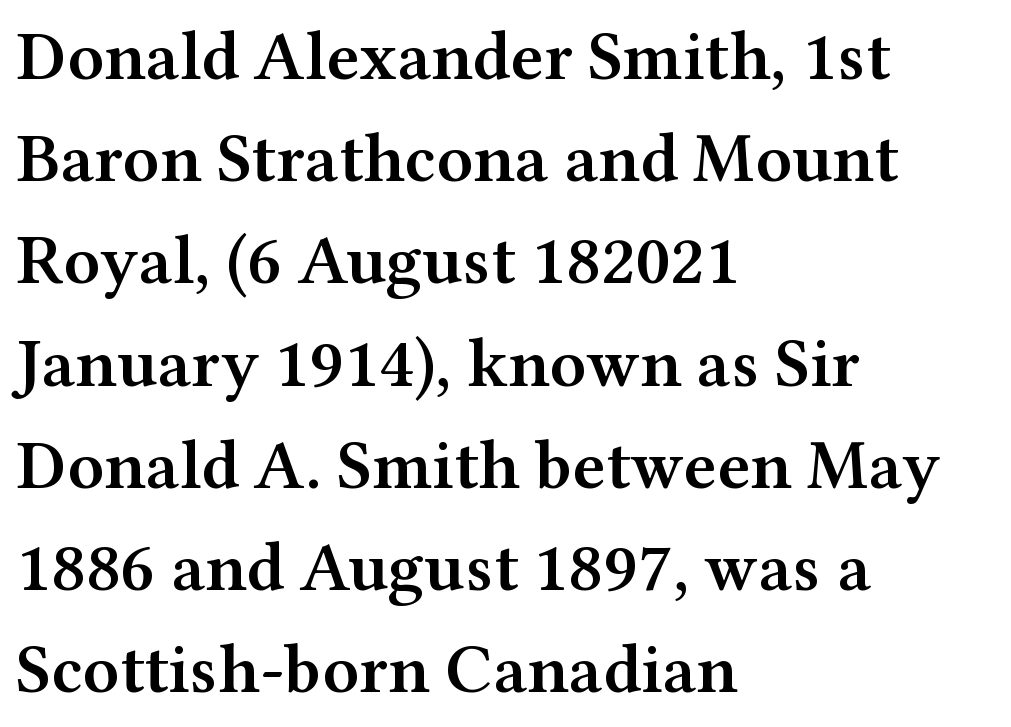
Strokes here are thickened, but only to semibold level. Typeset ragged right — the left edge is the straight one. A roman cut, with each character standing at attention. Any mark beneath the type? The region is blank. Character widths vary here, with narrow letters taking less room than wide ones. Each new line begins a customary step beneath the previous one.
